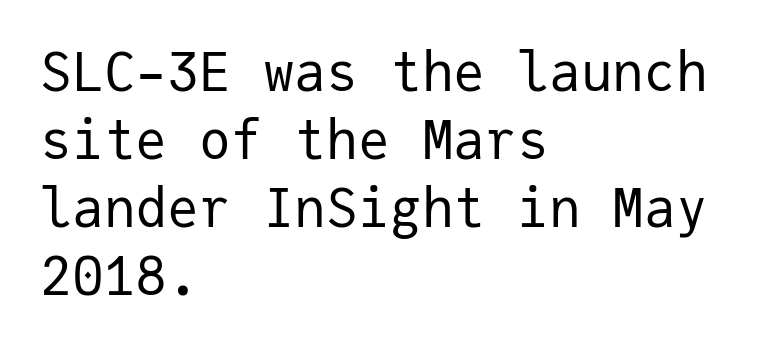
Posture: straight, roman, zero tilt. Default kerning and tracking; the words read as compact shapes. Is this a fixed-width face? Yes — each glyph sits in an identical cell. The lines sit at an ordinary, default distance from one another. A classic flush-left, rag-right setting is used for this passage.
